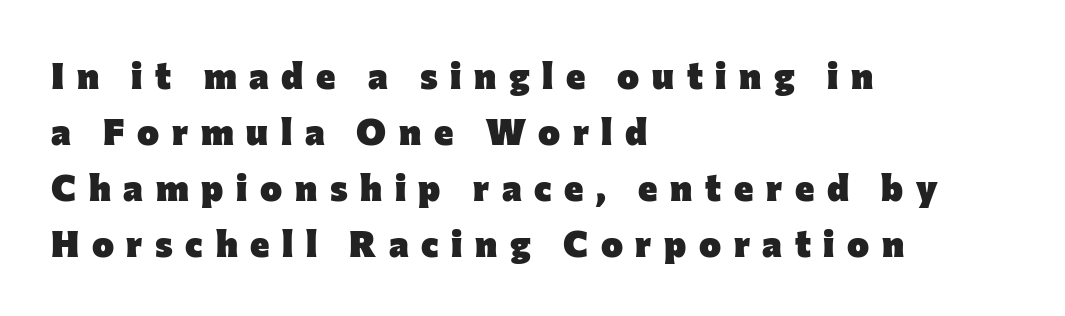
In terms of posture, this sample is upright. The gaps between neighbouring characters are conspicuously large. A typesetter would label this face a sans. Note the varied advance widths — an 'i' is clearly narrower than an 'm'.
